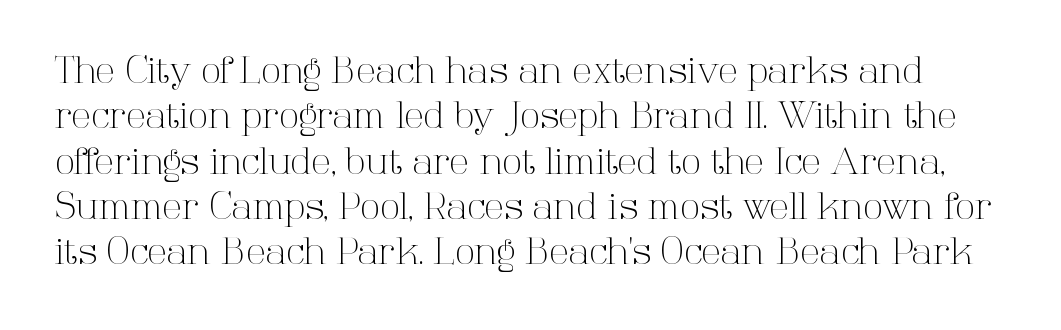
The image shows 36 px light serif type, upright; set normal line spacing (1.26x), normal letter spacing, not underlined; high stroke contrast and a medium x-height.
